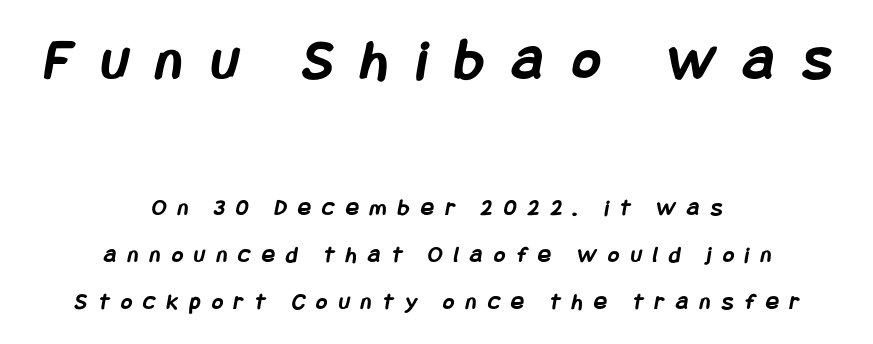
{"serif": "no", "bold": "yes", "weight": "semibold", "width": "condensed", "stroke_contrast": "low", "x_height": "large", "underline": "no", "align": "center", "line_spacing": "loose", "line_spacing_ratio": 1.95, "letter_spacing": "wide", "letter_spacing_em": 0.48, "larger_block": "first", "size_ratio": 2.5, "glyph_px": 60}
